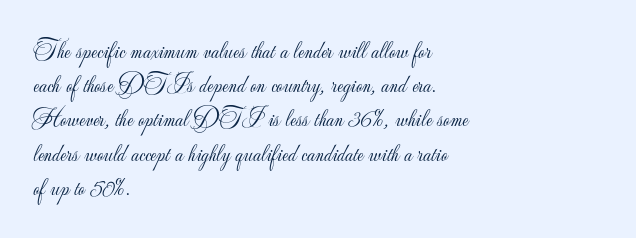
Q: Is the text bold? A: No.
Q: Is the text italic (slanted)? A: Yes.
Q: Is the text underlined? A: No.
Q: How is the paragraph aligned? A: Left-aligned.
Q: Is the spacing between letters normal or unusually wide? A: Normal.
Q: Is the spacing between lines tight, normal or loose? A: Normal.
